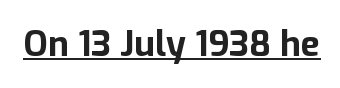
Q: Is the text bold? A: Yes.
Q: Is the text italic (slanted)? A: No, it is upright.
Q: Is the typeface a serif or a sans-serif typeface? A: Sans-serif.
Q: Is the text underlined? A: Yes.
Q: Is the spacing between letters normal or unusually wide? A: Normal.
Q: Width (condensed, normal, or wide)? A: Normal.
Q: Stroke contrast? A: Low.
Q: x-height? A: Medium.
Q: Monospaced? A: No.
